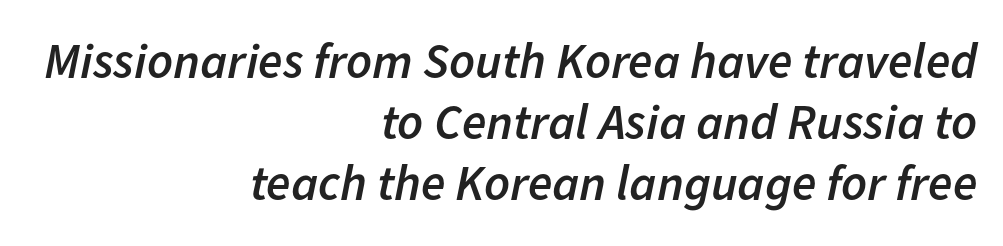
{"italic": "yes", "lean": "right", "slant_degrees": 11, "bold": "semi", "weight": "semibold", "width": "normal", "stroke_contrast": "low", "x_height": "medium", "monospaced": "no", "underline": "no", "align": "right", "line_spacing_ratio": 1.22, "letter_spacing": "normal", "letter_spacing_em": 0.0, "glyph_px": 50}
